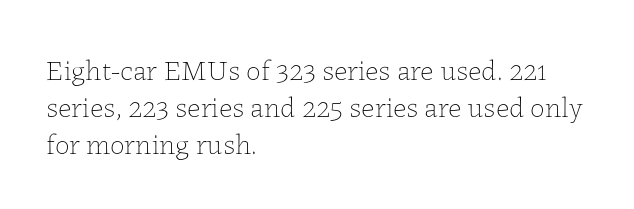
The image shows 29 px thin type, upright; set left-aligned, normal line spacing (1.27x), normal letter spacing, not underlined; low stroke contrast and a medium x-height.
